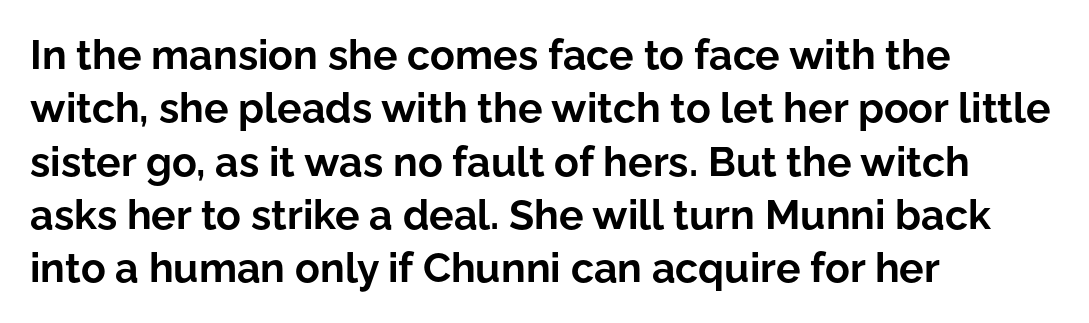
{"serif": "no", "italic": "no", "bold": "yes", "weight": "bold", "width": "normal", "stroke_contrast": "low", "x_height": "medium", "monospaced": "no", "underline": "no", "align": "left", "line_spacing": "normal", "line_spacing_ratio": 1.3, "letter_spacing": "normal", "letter_spacing_em": 0.0, "glyph_px": 41}
